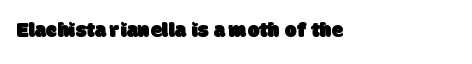
The image shows 21 px text type; set left-aligned, normal letter spacing, not underlined.
